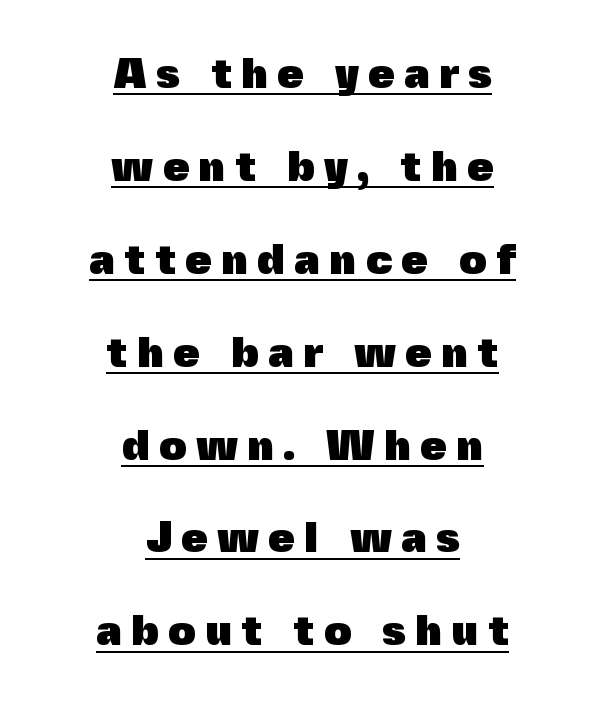
The image shows 43 px heavy sans-serif type, upright; set centered, loose line spacing (2.16x), unusually wide letter spacing (+0.21 em), underlined; a medium x-height.
